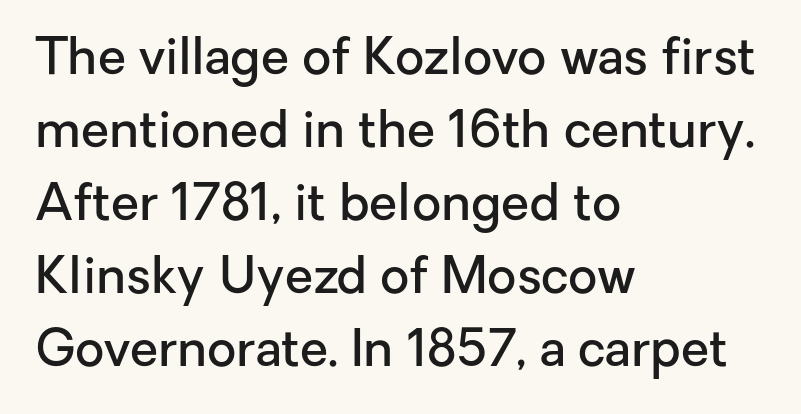
Q: Is the text bold? A: Semi-bold.
Q: Is the text italic (slanted)? A: No, it is upright.
Q: Is the typeface a serif or a sans-serif typeface? A: Sans-serif.
Q: Is the text underlined? A: No.
Q: How is the paragraph aligned? A: Left-aligned.
Q: Is the spacing between letters normal or unusually wide? A: Normal.
Q: Is the spacing between lines tight, normal or loose? A: Normal.
Q: Width (condensed, normal, or wide)? A: Normal.
Q: Stroke contrast? A: Low.
Q: x-height? A: Medium.
Q: Monospaced? A: No.
